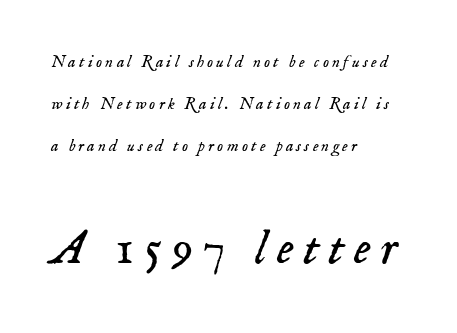
The image shows 50 px light serif type, italic (leaning right); set left-aligned, loose line spacing (2.47x), not underlined; the second (bottom) block is 2.94x larger; low stroke contrast and a small x-height.
